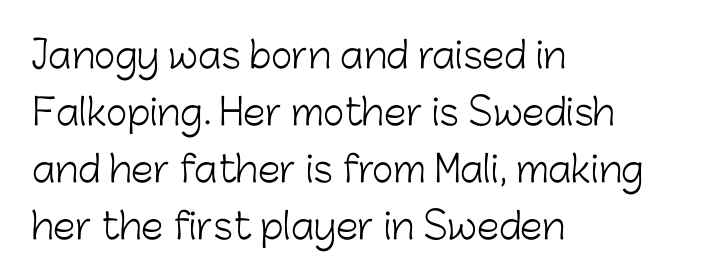
Q: Is the text bold? A: No.
Q: Is the text italic (slanted)? A: No, it is upright.
Q: Is the typeface a serif or a sans-serif typeface? A: Sans-serif.
Q: Is the text underlined? A: No.
Q: How is the paragraph aligned? A: Left-aligned.
Q: Is the spacing between letters normal or unusually wide? A: Normal.
Q: Is the spacing between lines tight, normal or loose? A: Normal.
Q: Width (condensed, normal, or wide)? A: Normal.
Q: Stroke contrast? A: Low.
Q: x-height? A: Medium.
Q: Monospaced? A: No.
